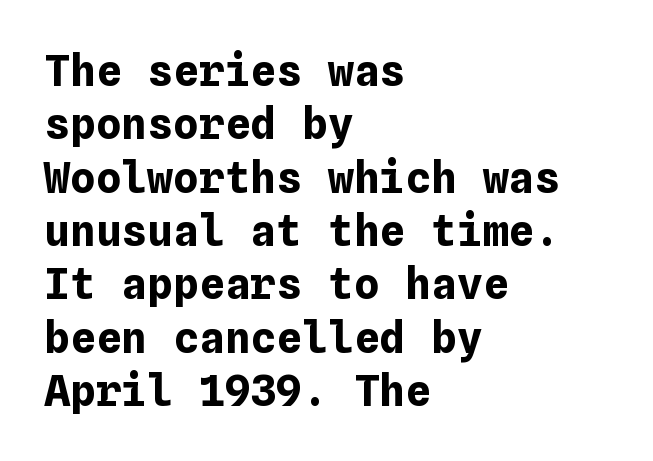
A full-strength bold gives these letters their thick strokes. The gap between lines stays unmarked. If you drew a ruler down the left edge, every line would touch it. Glyph-to-glyph distance matches everyday printed text. A typesetter would mark this as roman, not italic.
